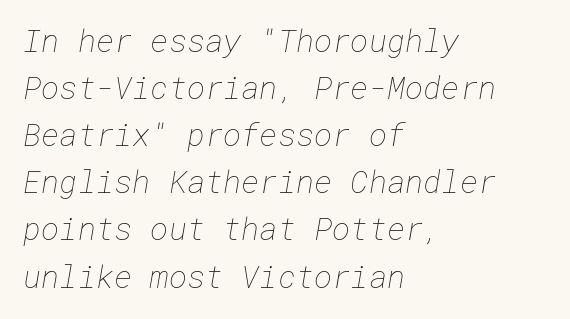
Evenly set lines give the paragraph a standard silhouette. Just letters on the line, the space beneath them empty. Horizontal alignment here is leftward, the default for most running prose. No extra ink here — the face is not bold. How are the letters spaced? Ordinarily, with no added tracking.
